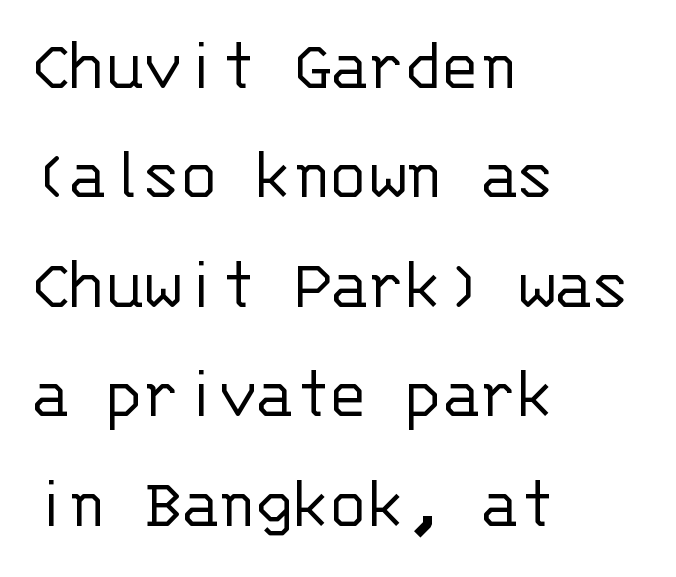
The letters stand upright; this is a roman face. The rendering uses typewriter-style spacing with identical character cells. Vertical spacing — default. Every row of glyphs begins at an identical x-position on the left. Students, note that the glyphs here touch the page at normal intervals.
